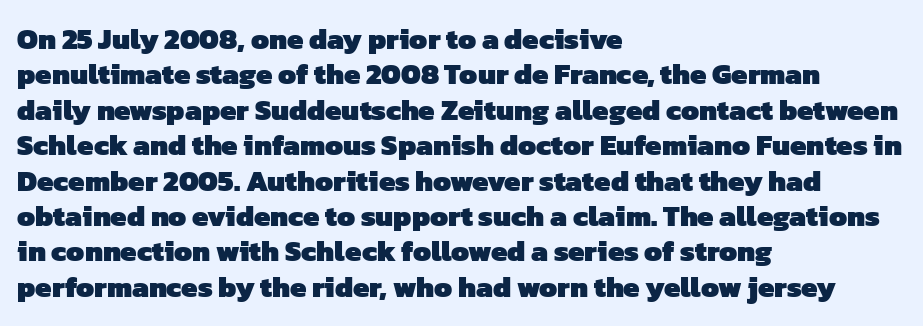
Line beginnings align vertically; line endings do not. The passage shown has conventional tracking throughout. Is this a fixed-width face? No — the glyphs have proportional, varying widths. The strokes are fattened all the way to bold.
